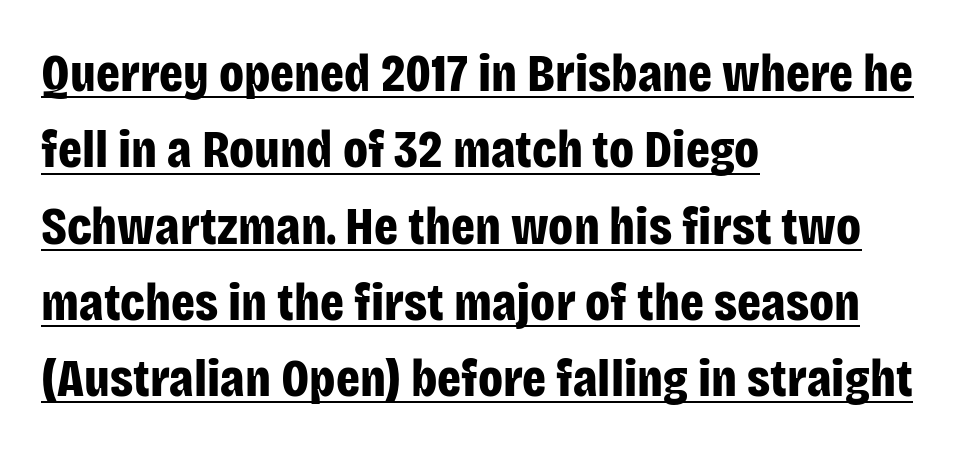
The vertical gap from one line to the next is medium. A rule runs beneath these lines of type. Posture: upright roman. The glyphs in this specimen are sans serif.
